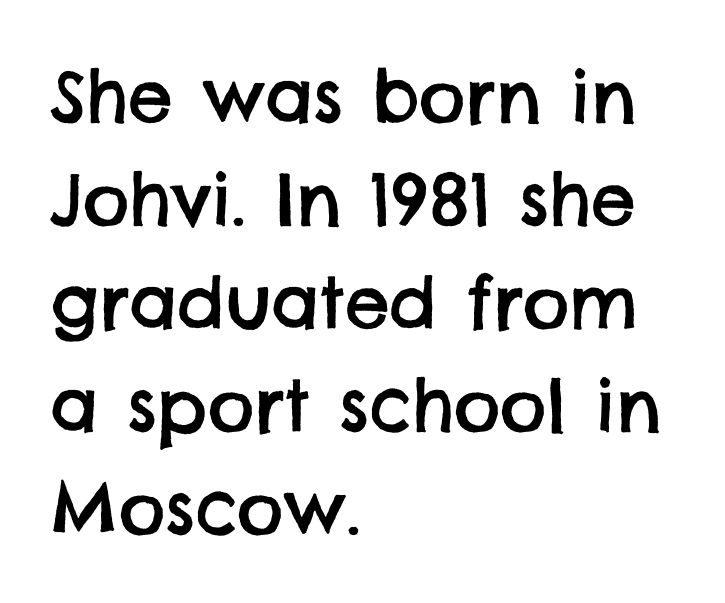
{"serif": "no", "width": "normal", "stroke_contrast": "low", "x_height": "large", "monospaced": "no", "underline": "no", "align": "left", "line_spacing": "normal", "line_spacing_ratio": 1.45, "letter_spacing": "normal", "letter_spacing_em": 0.0, "glyph_px": 71}
